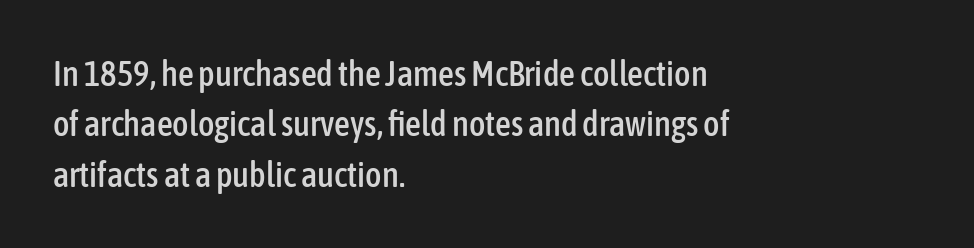
Q: Is the text italic (slanted)? A: No, it is upright.
Q: Is the typeface a serif or a sans-serif typeface? A: Sans-serif.
Q: Is the text underlined? A: No.
Q: How is the paragraph aligned? A: Left-aligned.
Q: Is the spacing between letters normal or unusually wide? A: Normal.
Q: Is the spacing between lines tight, normal or loose? A: Normal.
Q: Width (condensed, normal, or wide)? A: Condensed.
Q: Stroke contrast? A: Low.
Q: x-height? A: Medium.
Q: Monospaced? A: No.
